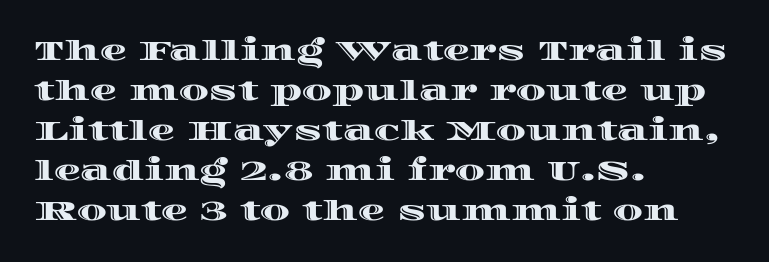
The image shows 27 px text type, upright; set left-aligned, normal line spacing (1.48x), normal letter spacing, not underlined.
